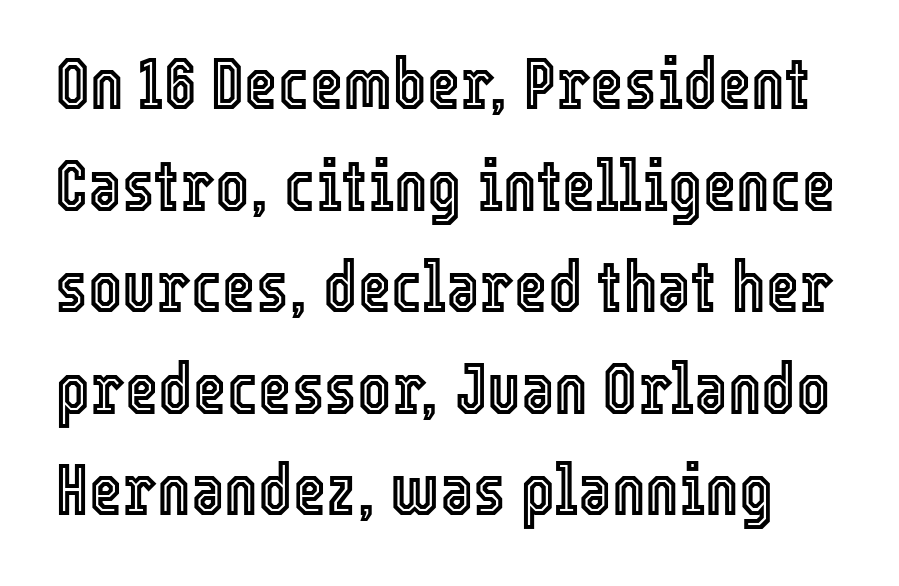
Q: Is the text italic (slanted)? A: No, it is upright.
Q: Is the text underlined? A: No.
Q: Is the spacing between letters normal or unusually wide? A: Normal.
Q: Is the spacing between lines tight, normal or loose? A: Normal.
Q: Width (condensed, normal, or wide)? A: Condensed.
Q: x-height? A: Medium.
Q: Monospaced? A: No.
